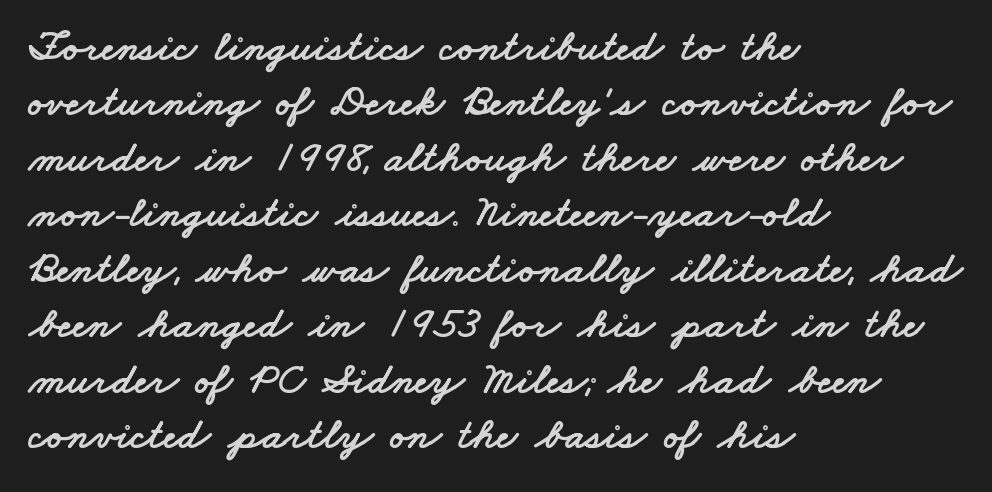
{"serif": "no", "width": "wide", "stroke_contrast": "low", "x_height": "small", "monospaced": "no", "underline": "no", "align": "left", "line_spacing": "normal", "line_spacing_ratio": 1.26, "letter_spacing": "normal", "letter_spacing_em": 0.0, "glyph_px": 44}
